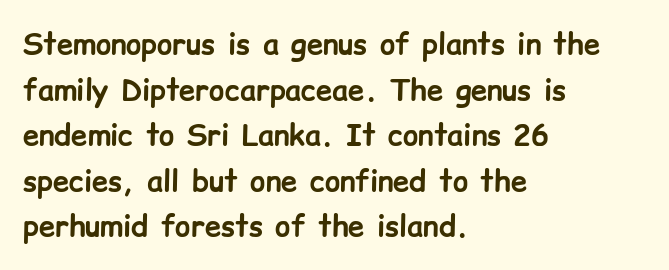
{"serif": "no", "italic": "no", "bold": "yes", "weight": "bold", "width": "normal", "stroke_contrast": "low", "x_height": "medium", "monospaced": "no", "underline": "no", "align": "left", "line_spacing": "normal", "line_spacing_ratio": 1.57, "letter_spacing": "normal", "letter_spacing_em": 0.0, "glyph_px": 29}
